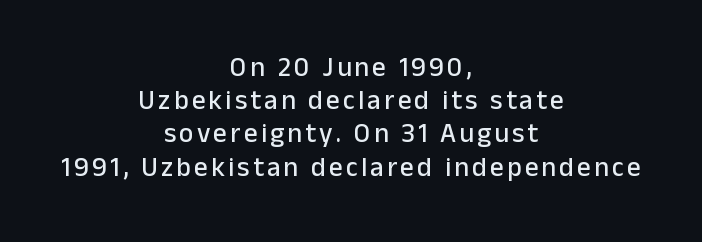
Q: Is the text italic (slanted)? A: No, it is upright.
Q: Is the text underlined? A: No.
Q: How is the paragraph aligned? A: Centered.
